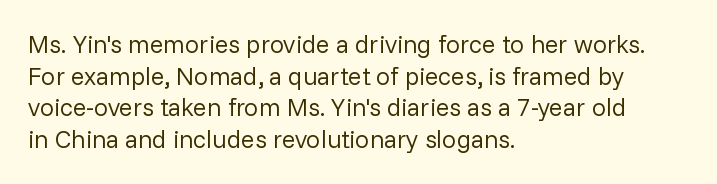
{"italic": "no", "bold": "no", "underline": "no", "align": "left", "line_spacing": "normal", "line_spacing_ratio": 1.27, "letter_spacing": "normal", "letter_spacing_em": 0.0, "glyph_px": 25}
